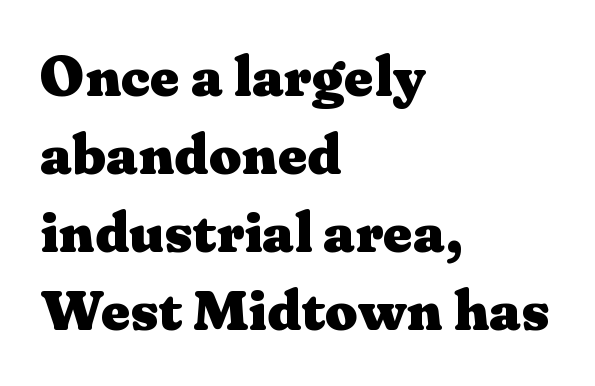
The typesetting leans heavy: a genuine bold. Varying glyph widths throughout — classic text-font behaviour. If you measured baseline to baseline, you'd find a middling distance. Each line starts at the same left margin while the right side varies. The tracking reads as untouched default to a designer's eye.
